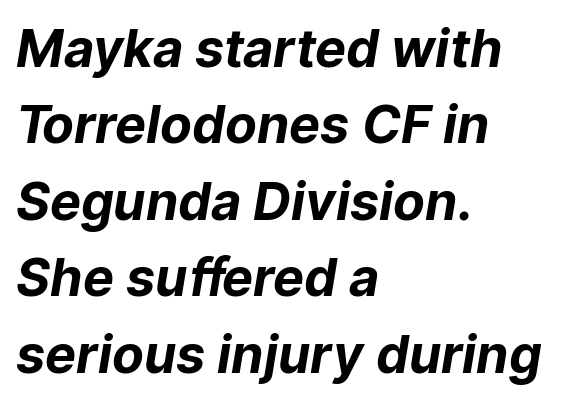
The space directly below the letters is spotless. A typesetter would call this proportional, since set widths differ per character. This is heavy type, rendered in bold. Does the type have serifs? No, each stem ends abruptly.
